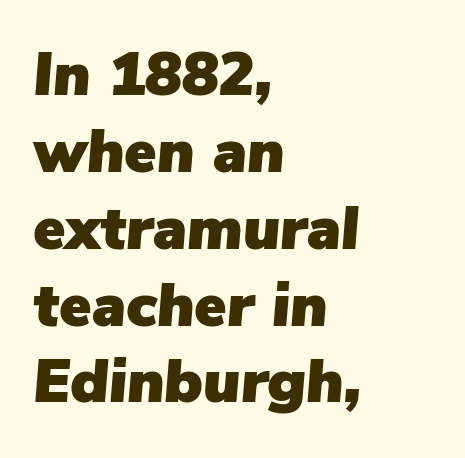
If you drew a line through each stem, it would be angled. Tracking here is standard; glyphs follow each other at the usual distance. This block has exactly the height ordinary leading produces. Note the varied advance widths — an 'i' is clearly narrower than an 'm'.
